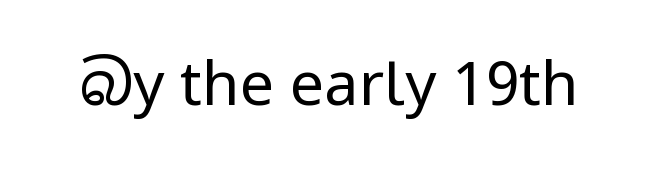
{"serif": "no", "italic": "no", "bold": "no", "weight": "regular", "width": "normal", "stroke_contrast": "low", "x_height": "medium", "monospaced": "no", "underline": "no", "letter_spacing": "normal", "letter_spacing_em": 0.0, "glyph_px": 61}
